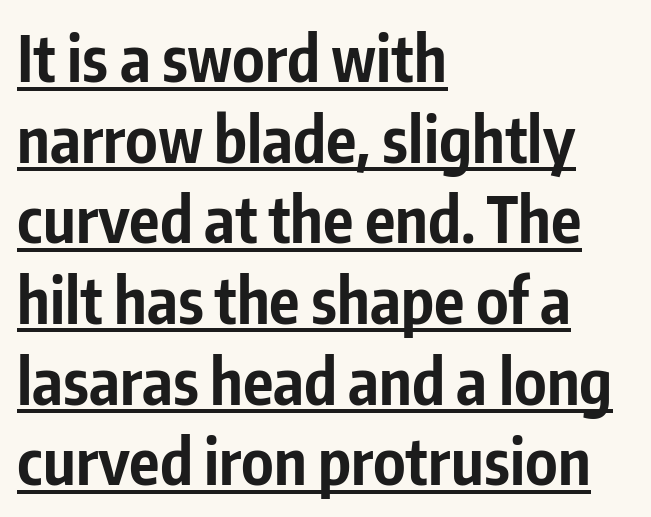
Varying glyph widths throughout — classic text-font behaviour. Here the glyphs are tracked normally, forming tight word shapes. Compared with typical paragraphs, the rows here are spaced about the same. The glyphs are accompanied by a horizontal stroke just below them. The characters display no serif detailing; their extremities are plain.
